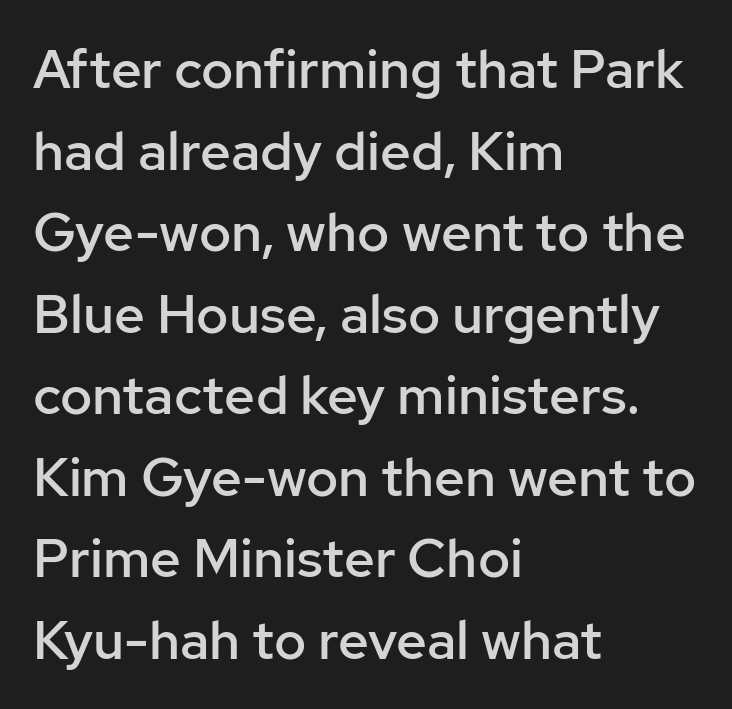
The sample has been set in demibold, a notch under bold. Descenders hang freely into open space. Nope, no serifs anywhere on these letters. Notice how the stems are strictly vertical — no italics here. These lines sit exactly where default settings would place them.
